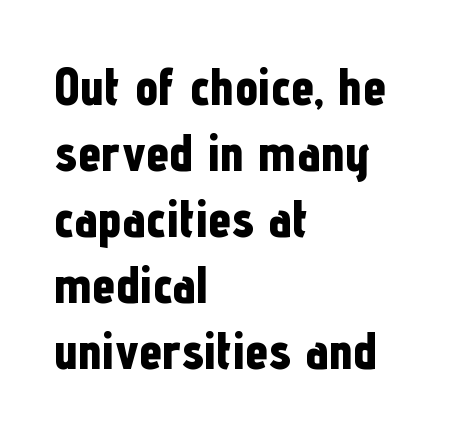
Nothing unusual about the tracking: characters are spaced as the font intends. A typesetter would mark this as roman, not italic. Look at the stroke-to-counter ratio: heavy, a bold. Lines of text with bare space underneath. The type family on display is of the sans-serif kind. Left-aligned paragraph, ragged on the right.
